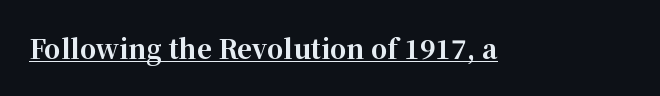
No extra tracking has been applied to these lines. Glance below the letters and you will spot a drawn line. Quick note: not italic, upright. The letters are bold, with thick, heavy strokes.
